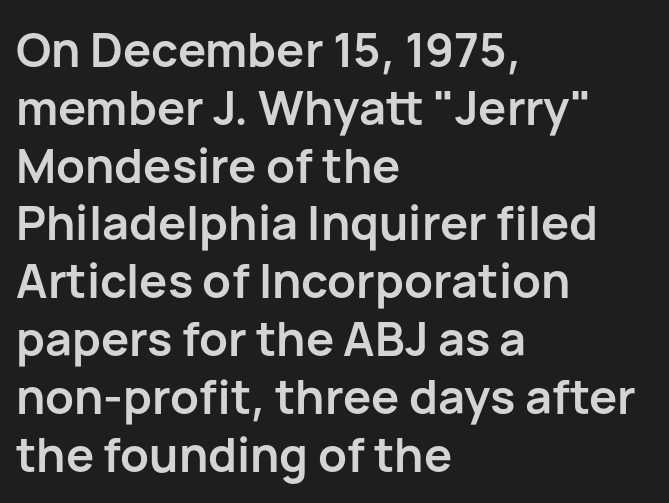
Q: Is the text bold? A: Yes.
Q: Is the text italic (slanted)? A: No, it is upright.
Q: Is the typeface a serif or a sans-serif typeface? A: Sans-serif.
Q: Is the text underlined? A: No.
Q: How is the paragraph aligned? A: Left-aligned.
Q: Is the spacing between letters normal or unusually wide? A: Normal.
Q: Width (condensed, normal, or wide)? A: Normal.
Q: Stroke contrast? A: Low.
Q: x-height? A: Medium.
Q: Monospaced? A: No.
